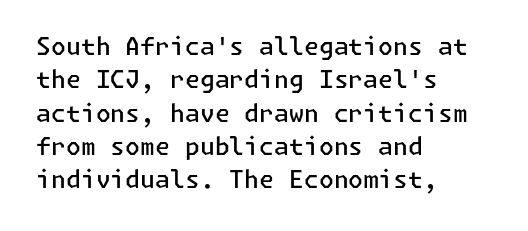
Q: Is the text bold? A: Semi-bold.
Q: Is the text italic (slanted)? A: No, it is upright.
Q: Is the text underlined? A: No.
Q: How is the paragraph aligned? A: Left-aligned.
Q: Is the spacing between letters normal or unusually wide? A: Normal.
Q: Is the spacing between lines tight, normal or loose? A: Normal.
